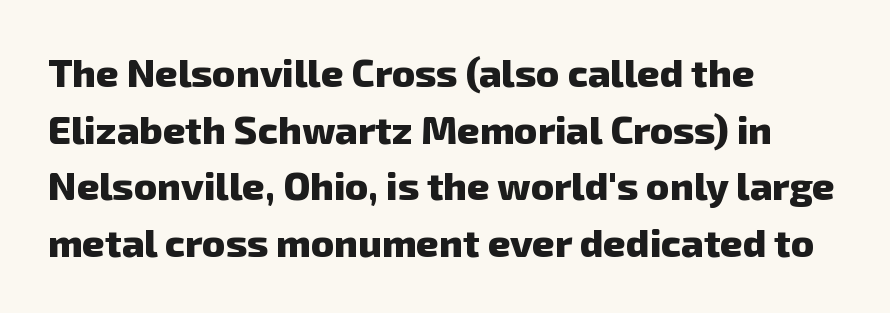
{"serif": "no", "bold": "yes", "weight": "heavy", "width": "normal", "stroke_contrast": "low", "x_height": "medium", "monospaced": "no", "underline": "no", "align": "left", "line_spacing": "normal", "line_spacing_ratio": 1.45, "letter_spacing": "normal", "letter_spacing_em": 0.0, "glyph_px": 39}
